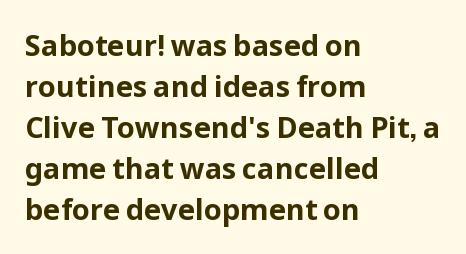
The image shows 29 px bold sans-serif type, upright; set left-aligned, normal line spacing (1.41x), normal letter spacing, not underlined; low stroke contrast and a medium x-height.
